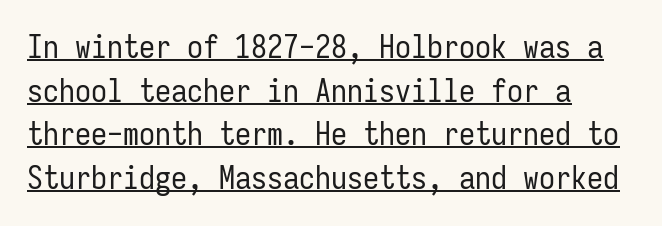
{"serif": "no", "italic": "no", "bold": "no", "weight": "regular", "width": "condensed", "stroke_contrast": "low", "x_height": "medium", "monospaced": "yes", "underline": "yes", "align": "left", "line_spacing": "normal", "line_spacing_ratio": 1.36, "letter_spacing": "normal", "letter_spacing_em": 0.0, "glyph_px": 32}
